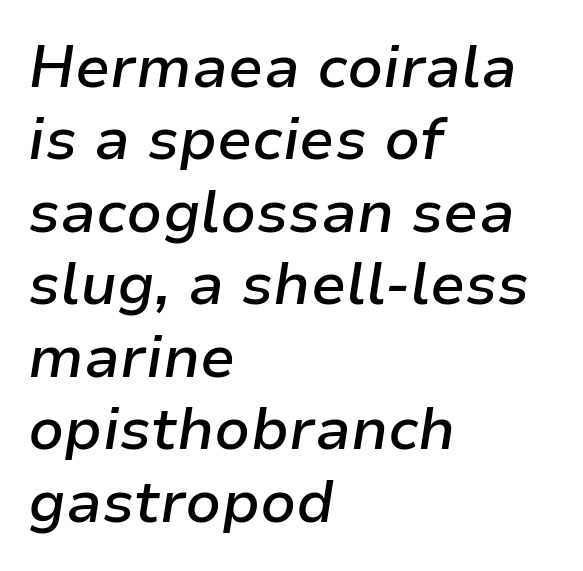
The glyphs are unaccompanied by any horizontal stroke below them. A fair bit of extra ink — the face is semibold, not bold. How are the letters spaced? Ordinarily, with no added tracking. Posture: slanted.
